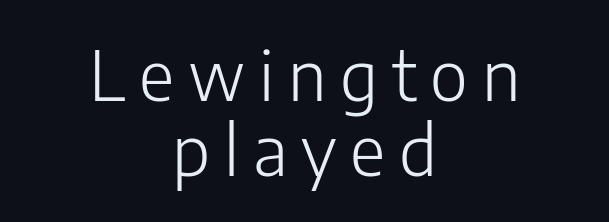
{"serif": "no", "italic": "no", "bold": "no", "weight": "light", "width": "normal", "stroke_contrast": "low", "x_height": "medium", "monospaced": "no", "underline": "no", "align": "center", "line_spacing": "tight", "line_spacing_ratio": 1.09, "letter_spacing": "wide", "letter_spacing_em": 0.2, "glyph_px": 69}
